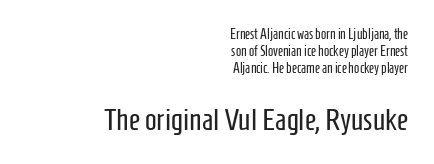
Q: Is the text bold? A: No.
Q: Is the text italic (slanted)? A: No, it is upright.
Q: Is the typeface a serif or a sans-serif typeface? A: Sans-serif.
Q: Is the text underlined? A: No.
Q: How is the paragraph aligned? A: Right-aligned.
Q: Is the spacing between letters normal or unusually wide? A: Normal.
Q: Which block of text is set in a larger size, the first (top) or the second (bottom)? A: The second (bottom) one.
Q: Width (condensed, normal, or wide)? A: Condensed.
Q: Stroke contrast? A: Low.
Q: x-height? A: Medium.
Q: Monospaced? A: No.
